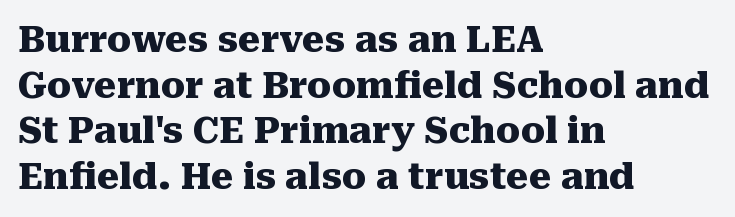
What's the leading like? Ordinary, nothing unusual. Each letter keeps its own natural width here, so spacing adapts to shape. Horizontal alignment here is leftward, the default for most running prose. Summary of weight: heavy, a full bold.
